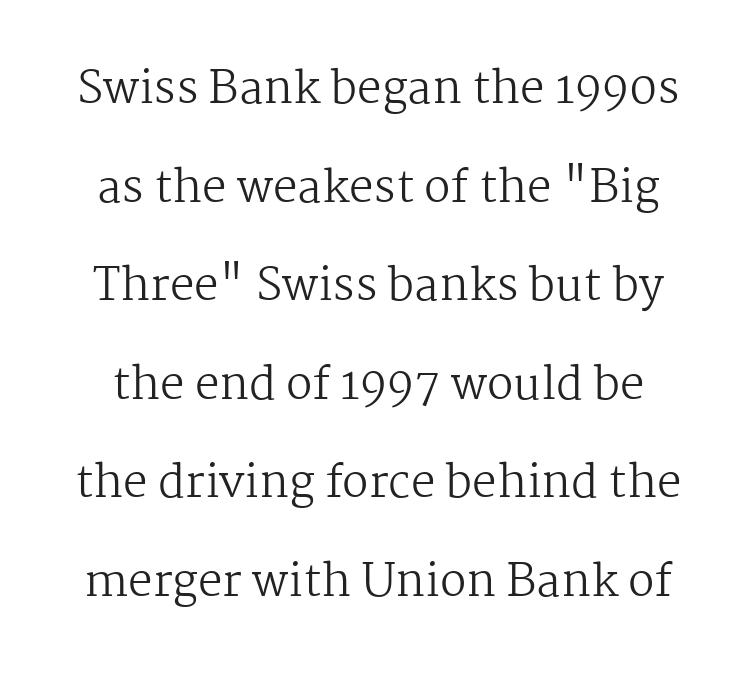
The image shows 44 px regular-weight serif type, upright; set loose line spacing (2.24x), normal letter spacing, not underlined; medium stroke contrast and a medium x-height.
